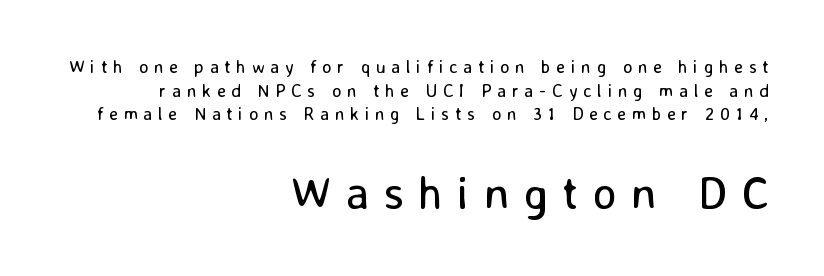
The image shows 46 px regular-weight sans-serif type, upright; set right-aligned, normal line spacing (1.31x), unusually wide letter spacing (+0.31 em), not underlined; the second (bottom) block is 2.56x larger; low stroke contrast and a medium x-height.
